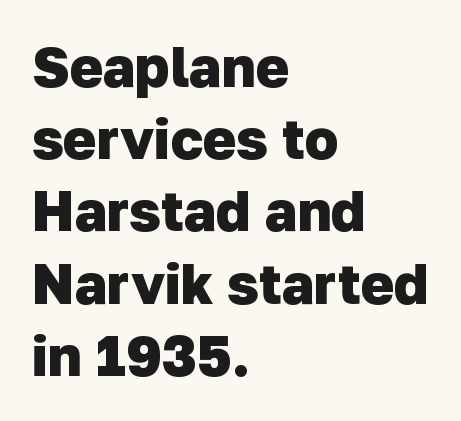
A normal amount of white space separates one row of letters from the next. The rendering uses natural spacing where letterforms have individual widths. Each letter's strokes conclude bluntly, with no projecting serifs. Bold? Absolutely — the strokes are thick and heavy.
